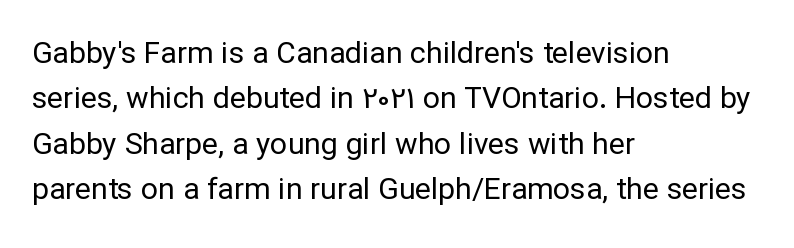
{"serif": "no", "italic": "no", "bold": "no", "weight": "regular", "width": "normal", "stroke_contrast": "low", "x_height": "medium", "monospaced": "no", "underline": "no", "align": "left", "line_spacing": "normal", "line_spacing_ratio": 1.51, "letter_spacing": "normal", "letter_spacing_em": 0.0, "glyph_px": 30}
